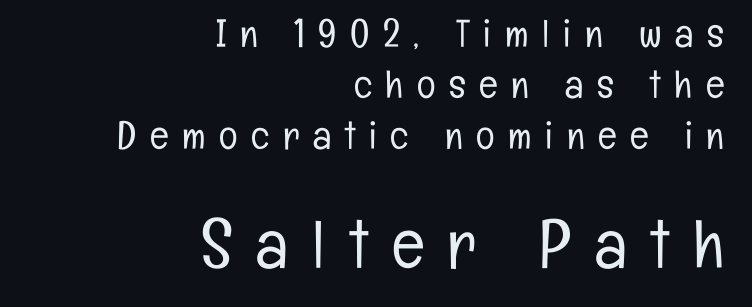
Q: Is the text bold? A: No.
Q: Is the text italic (slanted)? A: No, it is upright.
Q: Is the typeface a serif or a sans-serif typeface? A: Sans-serif.
Q: Is the text underlined? A: No.
Q: How is the paragraph aligned? A: Right-aligned.
Q: Is the spacing between letters normal or unusually wide? A: Unusually wide.
Q: Is the spacing between lines tight, normal or loose? A: Normal.
Q: Which block of text is set in a larger size, the first (top) or the second (bottom)? A: The second (bottom) one.
Q: Width (condensed, normal, or wide)? A: Condensed.
Q: Stroke contrast? A: Low.
Q: x-height? A: Medium.
Q: Monospaced? A: No.
